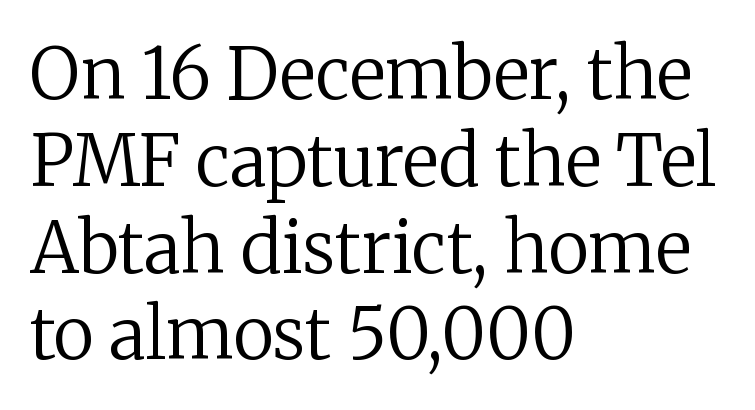
Where is the straight margin? On the left. The specimen reads as upright at a glance. No chunkiness to these letters — they're not bold. Does the type have serifs? Yes, each stem ends in a small foot.
